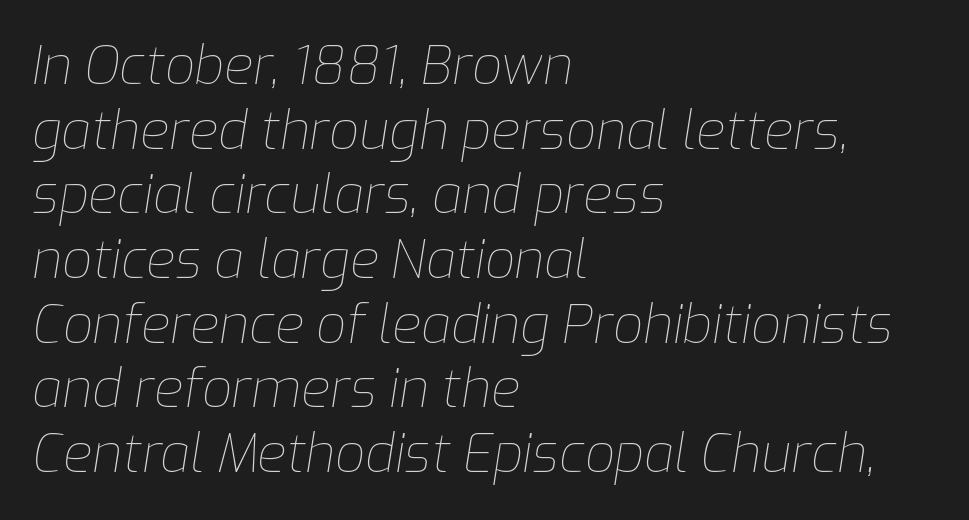
The image shows 53 px thin type, italic (leaning right); set left-aligned, line spacing 1.22x, normal letter spacing, not underlined; low stroke contrast and a medium x-height.
